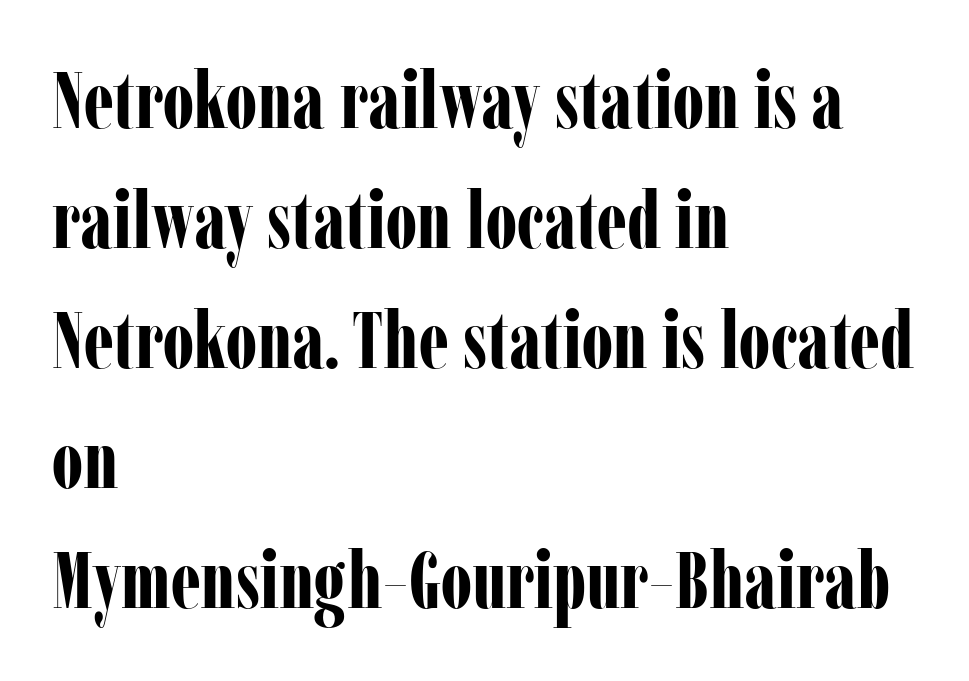
Q: Is the text bold? A: Yes.
Q: Is the text italic (slanted)? A: No, it is upright.
Q: Is the typeface a serif or a sans-serif typeface? A: Serif.
Q: Is the text underlined? A: No.
Q: How is the paragraph aligned? A: Left-aligned.
Q: Is the spacing between letters normal or unusually wide? A: Normal.
Q: Is the spacing between lines tight, normal or loose? A: Normal.
Q: Width (condensed, normal, or wide)? A: Condensed.
Q: Stroke contrast? A: Low.
Q: x-height? A: Medium.
Q: Monospaced? A: No.
